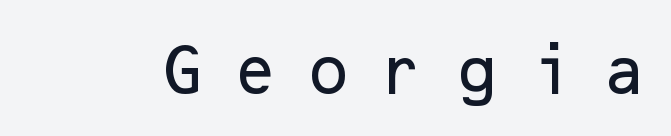
Q: Is the text italic (slanted)? A: No, it is upright.
Q: Is the typeface a serif or a sans-serif typeface? A: Sans-serif.
Q: Is the text underlined? A: No.
Q: Is the spacing between letters normal or unusually wide? A: Unusually wide.
Q: Width (condensed, normal, or wide)? A: Normal.
Q: Stroke contrast? A: Low.
Q: x-height? A: Medium.
